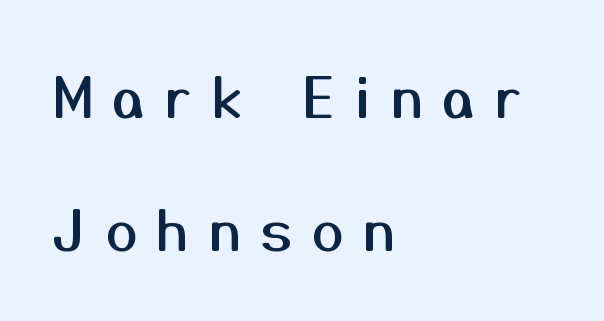
{"serif": "no", "italic": "no", "width": "normal", "stroke_contrast": "medium", "x_height": "medium", "monospaced": "no", "underline": "no", "align": "left", "line_spacing": "loose", "line_spacing_ratio": 2.37, "letter_spacing": "wide", "letter_spacing_em": 0.36, "glyph_px": 56}
